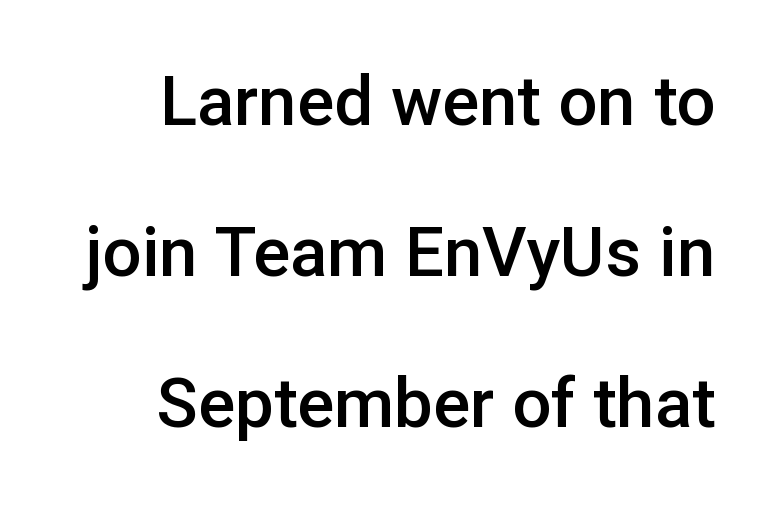
It's the straight-up-and-down kind of type. Spacing between characters is what you'd get straight out of the box. A bare baseline throughout the passage. Here the designer chose a conventional face with non-uniform glyph widths. A semibold gives these letters moderate extra thickness, short of bold.
